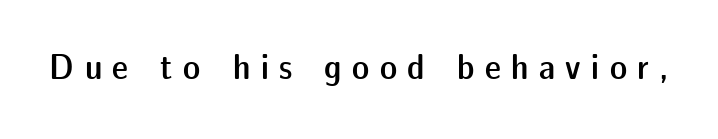
The letters advance in unequal steps, a hallmark of proportional type. In terms of letterspacing, this is a distinctly airy, spread setting. Observe the absence of serifs on each vertical stroke in this sample. Any mark beneath the type? The region is blank.
